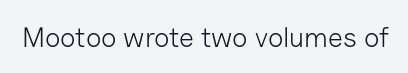
The letters stand straight up with perfectly vertical stems. Decoration check: the copy has no underline. Weight: not bold — regular or lighter. Letter spacing: default.
